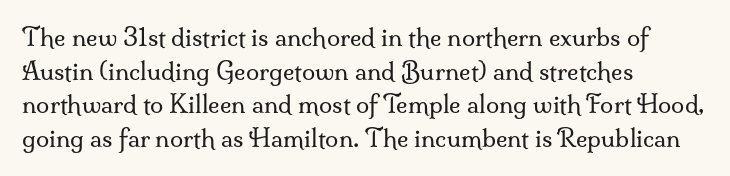
Does the copy run flush right? No — it runs flush left. Does extra space separate the letters? No, they use regular spacing. The letters look calm and open, with moderate or lighter stems. Beneath every word, the page is bare. Normally led — the rows are evenly, conventionally spaced.
